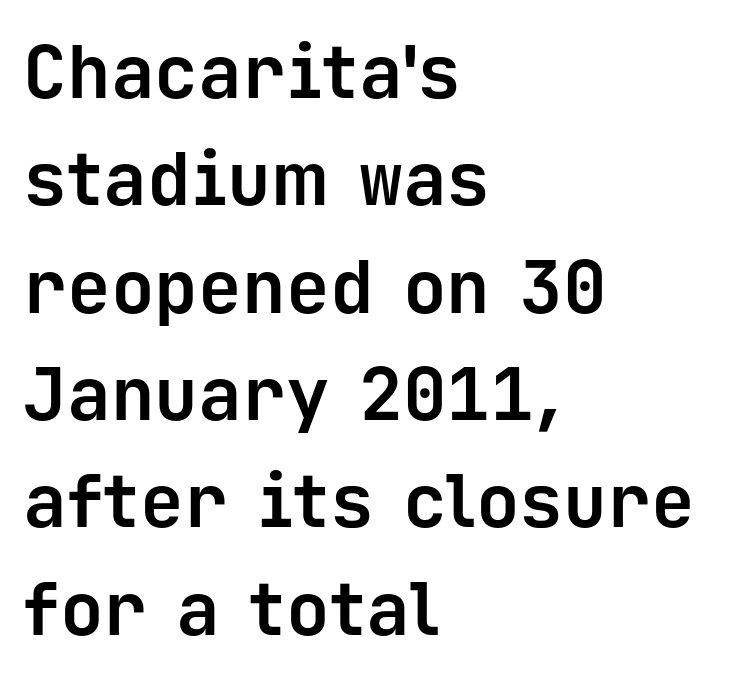
The image shows 73 px bold sans-serif type, upright, monospaced; set left-aligned, normal line spacing (1.47x), normal letter spacing, not underlined; low stroke contrast and a medium x-height.
